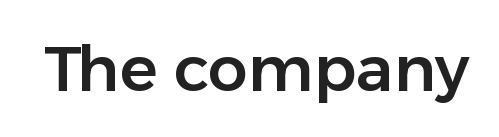
Q: Is the text italic (slanted)? A: No, it is upright.
Q: Is the typeface a serif or a sans-serif typeface? A: Sans-serif.
Q: Is the text underlined? A: No.
Q: Is the spacing between letters normal or unusually wide? A: Normal.
Q: Width (condensed, normal, or wide)? A: Normal.
Q: Stroke contrast? A: Low.
Q: x-height? A: Medium.
Q: Monospaced? A: No.
